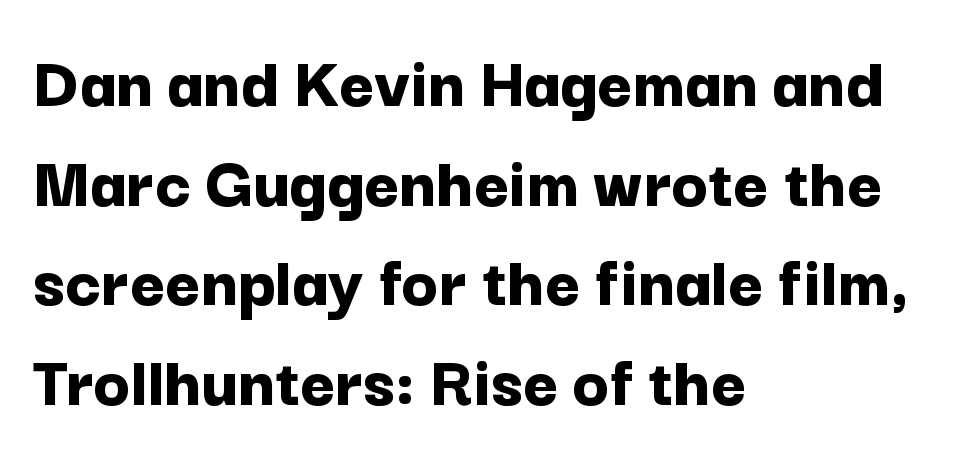
Q: Is the text bold? A: Yes.
Q: Is the text italic (slanted)? A: No, it is upright.
Q: Is the typeface a serif or a sans-serif typeface? A: Sans-serif.
Q: Is the text underlined? A: No.
Q: How is the paragraph aligned? A: Left-aligned.
Q: Is the spacing between letters normal or unusually wide? A: Normal.
Q: Is the spacing between lines tight, normal or loose? A: Normal.
Q: Width (condensed, normal, or wide)? A: Normal.
Q: Stroke contrast? A: Low.
Q: x-height? A: Medium.
Q: Monospaced? A: No.
